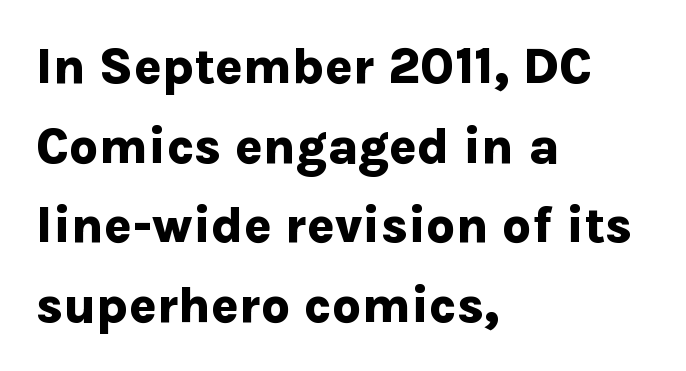
The image shows 51 px bold sans-serif type, upright; set left-aligned, normal line spacing (1.56x), normal letter spacing, not underlined; low stroke contrast and a medium x-height.
